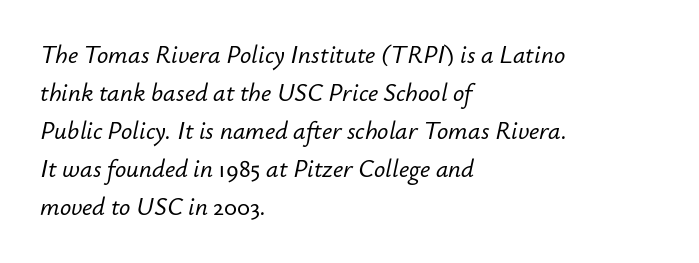
{"italic": "yes", "lean": "right", "slant_degrees": 12, "underline": "no", "align": "left", "line_spacing": "normal", "line_spacing_ratio": 1.52, "letter_spacing": "normal", "letter_spacing_em": 0.0, "glyph_px": 25}
